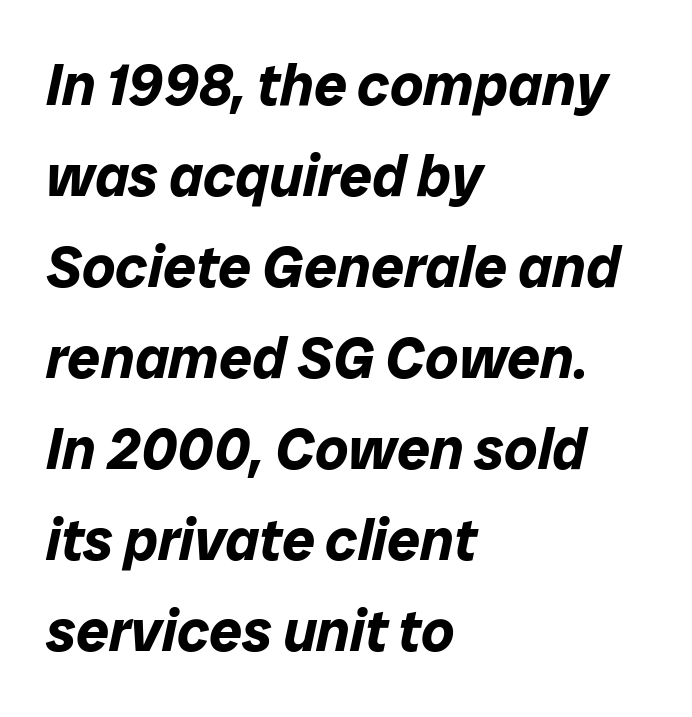
The image shows 58 px bold type, italic (leaning right); set left-aligned, normal line spacing (1.57x), normal letter spacing, not underlined; low stroke contrast and a medium x-height.
